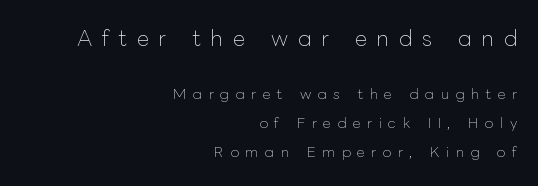
The image shows 21 px text type, upright; set right-aligned, loose line spacing (2.09x), unusually wide letter spacing (+0.46 em), not underlined; the first (top) block is 1.5x larger.
